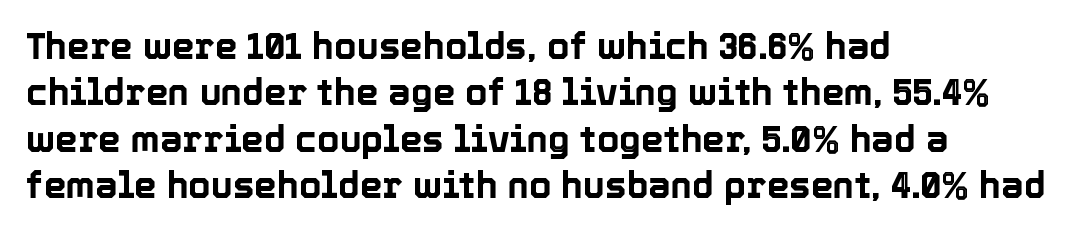
You could not count columns in this text — the font is proportionally spaced. You can tell it's not italic because the verticals are truly vertical. A classic flush-left, rag-right setting is used for this passage. There is no visible air inserted between adjacent glyphs. Leading matches the norm, producing a regular column. The zone under the glyphs is completely vacant.
